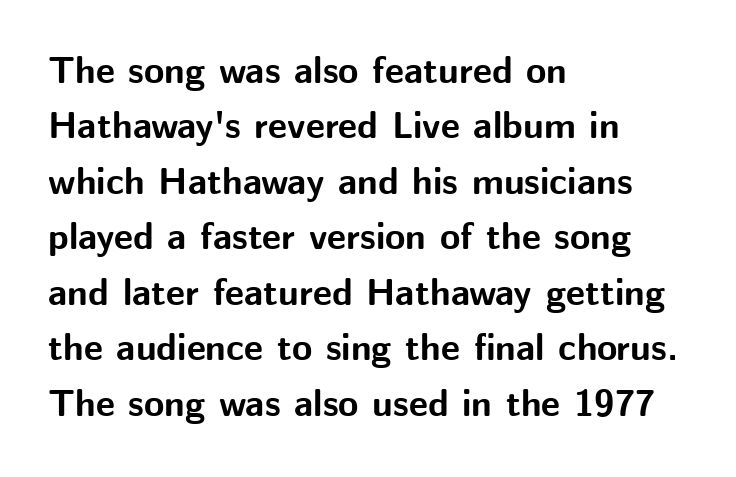
Think of a printed novel: that variable character pitch is what you see here. Alignment: flush left. Between one letter and the next there's only the usual sliver of space. The designer went with a sans here, leaving each stem footless.
